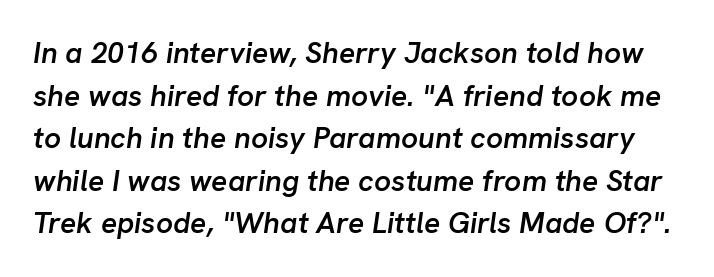
Q: Is the text bold? A: Semi-bold.
Q: Is the text italic (slanted)? A: Yes, it leans right by about 8 degrees.
Q: Is the text underlined? A: No.
Q: Is the spacing between letters normal or unusually wide? A: Normal.
Q: Is the spacing between lines tight, normal or loose? A: Normal.
Q: Width (condensed, normal, or wide)? A: Normal.
Q: Stroke contrast? A: Low.
Q: x-height? A: Medium.
Q: Monospaced? A: No.
